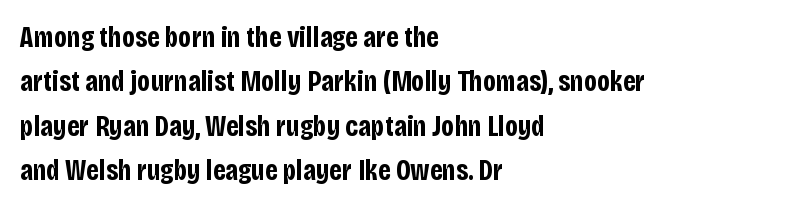
The setting favours the left margin, as ordinary paragraphs usually do. Compared with typical body copy, the letter spacing here is the same. The type sits square on the baseline with zero lean. Horizontal bands of white between lines are of average thickness.
